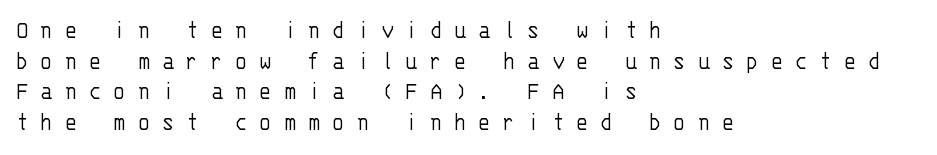
Do the letters lean? They stand straight. Spacing between characters has been opened up far beyond the box default. Lines of text with bare space underneath. Caption: face not bold, strokes unweighted.
